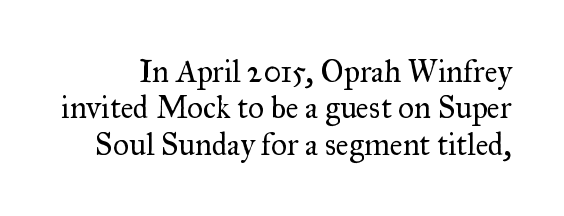
{"serif": "yes", "italic": "no", "bold": "no", "weight": "regular", "width": "normal", "stroke_contrast": "medium", "x_height": "small", "monospaced": "no", "underline": "no", "line_spacing_ratio": 1.17, "letter_spacing": "normal", "letter_spacing_em": 0.0, "glyph_px": 31}
